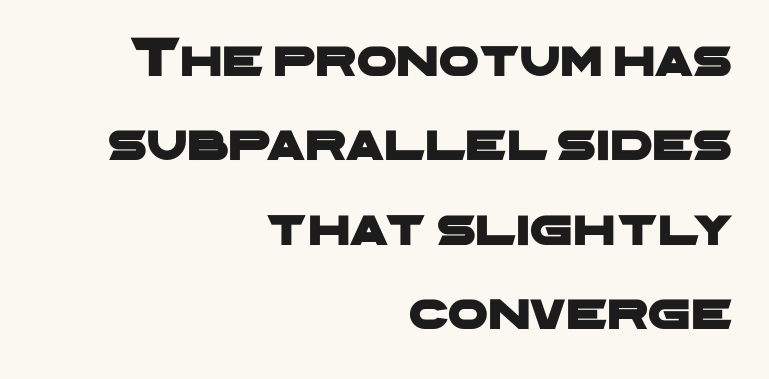
Q: Is the typeface a serif or a sans-serif typeface? A: Sans-serif.
Q: Is the text underlined? A: No.
Q: How is the paragraph aligned? A: Right-aligned.
Q: Is the spacing between letters normal or unusually wide? A: Normal.
Q: Is the spacing between lines tight, normal or loose? A: Normal.
Q: Width (condensed, normal, or wide)? A: Wide.
Q: Stroke contrast? A: Low.
Q: x-height? A: Medium.
Q: Monospaced? A: No.
